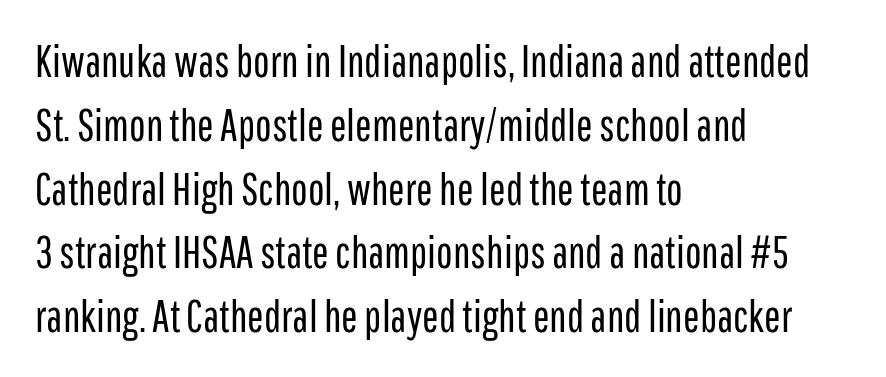
The line texture is even and compact thanks to regular tracking. The typesetter chose a ragged-right arrangement here. Are there feet on the stems? There aren't — it's a sans. Letters have the restrained weight of plain body copy at most.
